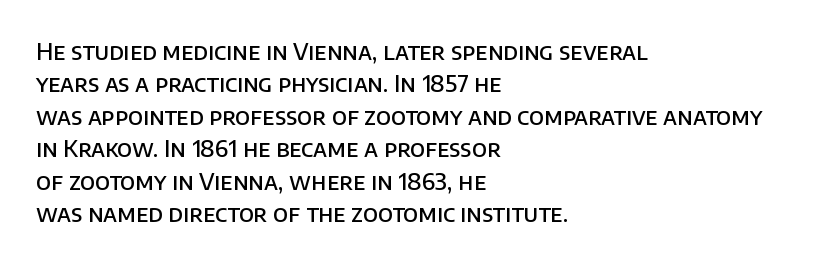
Q: Is the text bold? A: Semi-bold.
Q: Is the text italic (slanted)? A: No, it is upright.
Q: Is the text underlined? A: No.
Q: How is the paragraph aligned? A: Left-aligned.
Q: Is the spacing between letters normal or unusually wide? A: Normal.
Q: Is the spacing between lines tight, normal or loose? A: Normal.
